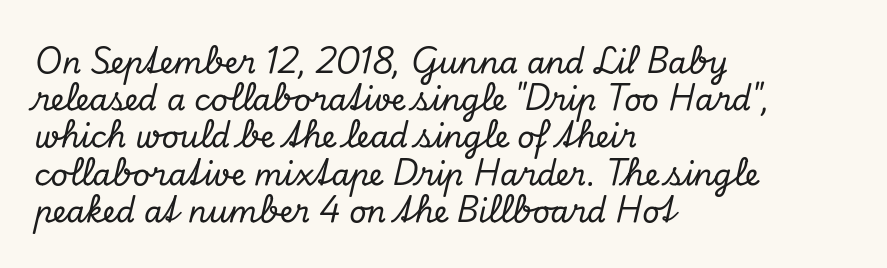
The image shows 30 px serif type, italic (leaning right); set left-aligned, line spacing 1.24x, normal letter spacing, not underlined; low stroke contrast and a small x-height.
